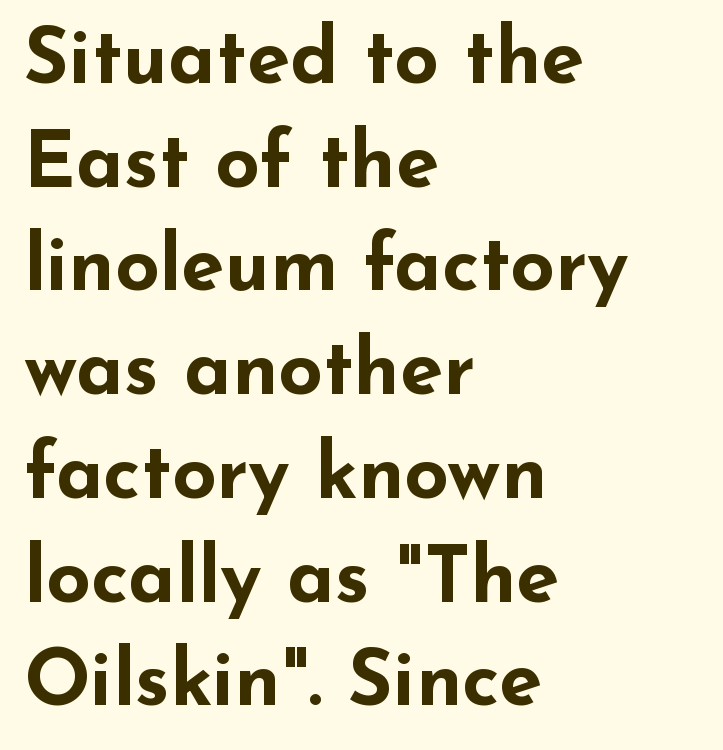
{"serif": "no", "italic": "no", "bold": "yes", "weight": "bold", "width": "wide", "stroke_contrast": "low", "x_height": "small", "monospaced": "no", "underline": "no", "align": "left", "line_spacing": "normal", "line_spacing_ratio": 1.33, "letter_spacing": "normal", "letter_spacing_em": 0.0, "glyph_px": 78}
